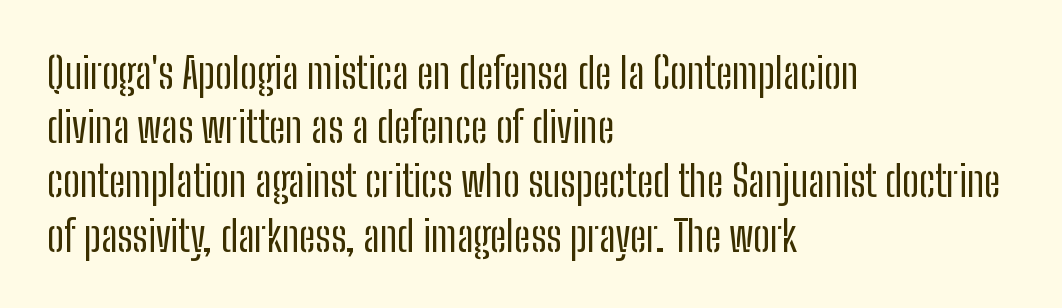
{"serif": "no", "italic": "no", "bold": "no", "weight": "regular", "width": "condensed", "stroke_contrast": "low", "x_height": "medium", "monospaced": "no", "underline": "no", "align": "left", "line_spacing": "normal", "line_spacing_ratio": 1.29, "letter_spacing": "normal", "letter_spacing_em": 0.0, "glyph_px": 42}
